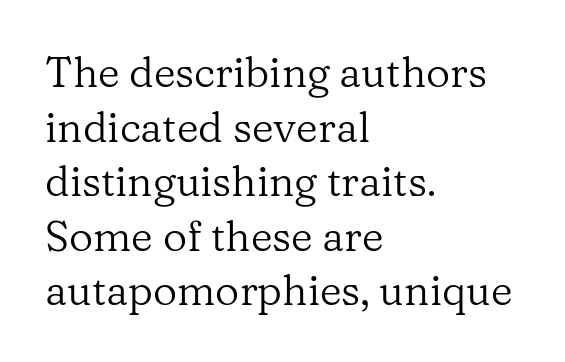
Any mark beneath the type? The region is blank. Short note: letters normally spaced. Compared with a typical body face, this is equally light or lighter still. Each letter keeps its own natural width here, so spacing adapts to shape.
